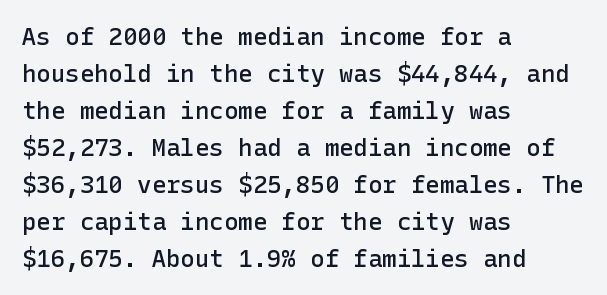
Q: Is the text bold? A: Semi-bold.
Q: Is the text italic (slanted)? A: No, it is upright.
Q: Is the text underlined? A: No.
Q: How is the paragraph aligned? A: Left-aligned.
Q: Is the spacing between letters normal or unusually wide? A: Normal.
Q: Is the spacing between lines tight, normal or loose? A: Normal.
